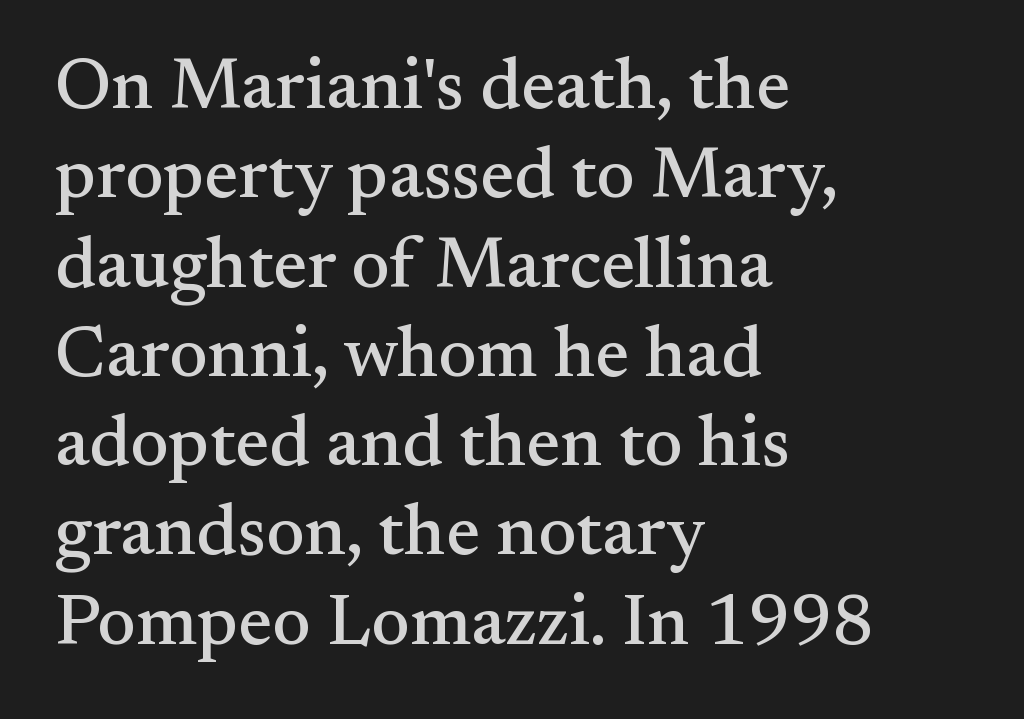
{"serif": "yes", "italic": "no", "width": "normal", "stroke_contrast": "medium", "x_height": "small", "monospaced": "no", "underline": "no", "align": "left", "line_spacing_ratio": 1.24, "letter_spacing": "normal", "letter_spacing_em": 0.0, "glyph_px": 72}
